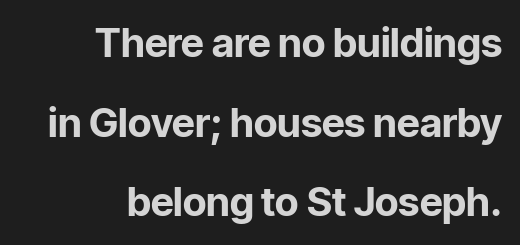
{"serif": "no", "italic": "no", "bold": "yes", "weight": "bold", "width": "normal", "stroke_contrast": "low", "x_height": "medium", "monospaced": "no", "underline": "no", "align": "right", "line_spacing": "loose", "line_spacing_ratio": 1.99, "letter_spacing": "normal", "letter_spacing_em": 0.0, "glyph_px": 40}
